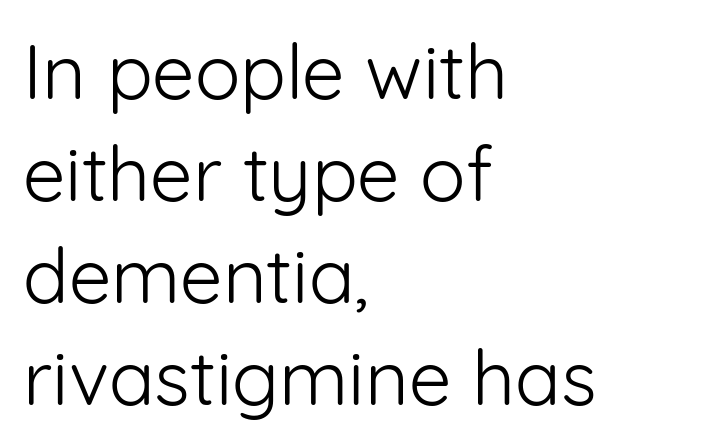
The image shows 76 px light sans-serif type, upright; set left-aligned, normal line spacing (1.34x), normal letter spacing, not underlined; low stroke contrast and a medium x-height.
